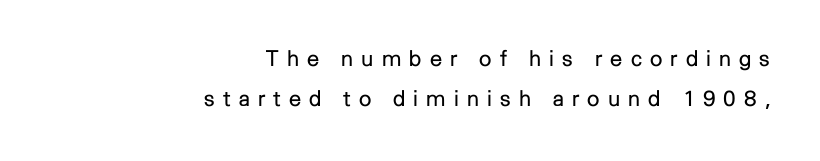
Q: Is the text bold? A: No.
Q: Is the text italic (slanted)? A: No, it is upright.
Q: Is the text underlined? A: No.
Q: How is the paragraph aligned? A: Right-aligned.
Q: Is the spacing between letters normal or unusually wide? A: Unusually wide.
